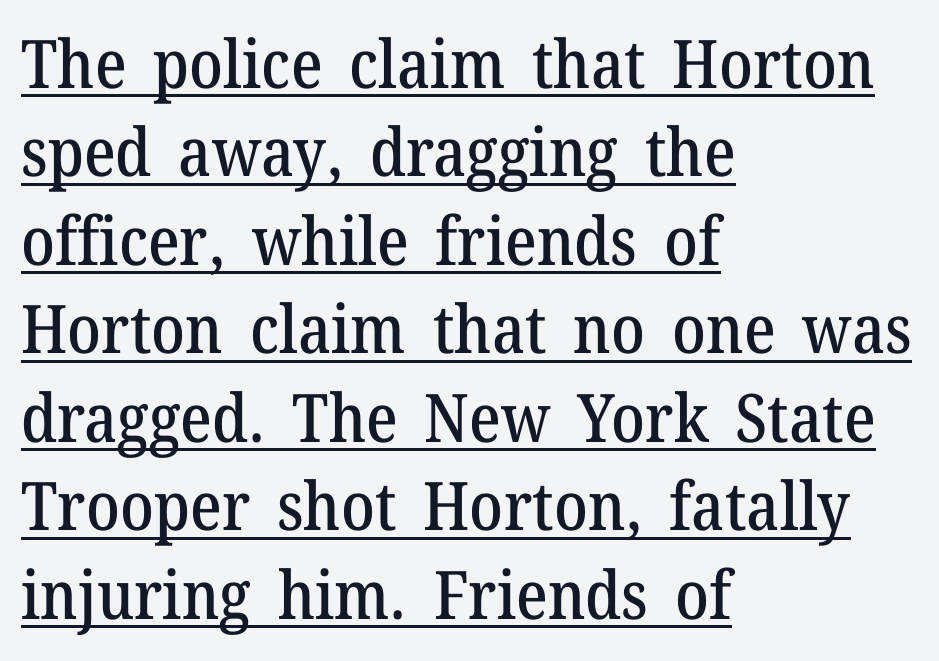
The image shows 67 px serif type, upright; set left-aligned, normal line spacing (1.32x), normal letter spacing, underlined; medium stroke contrast and a medium x-height.
